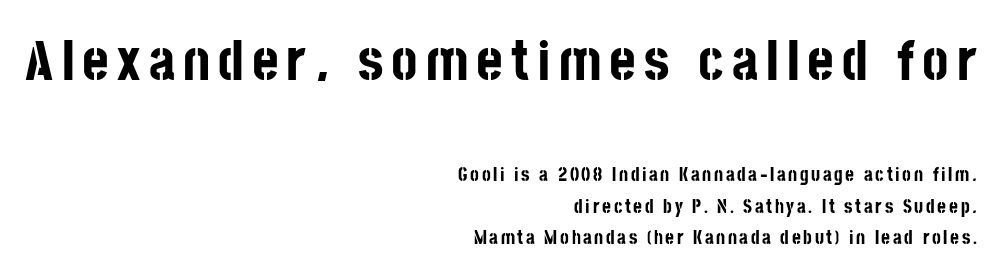
A typesetter would mark this as roman, not italic. Beneath every word, the page is bare. This sample uses a sans-serif face. These two chunks differ in scale, with the top chunk taking the larger measure.
